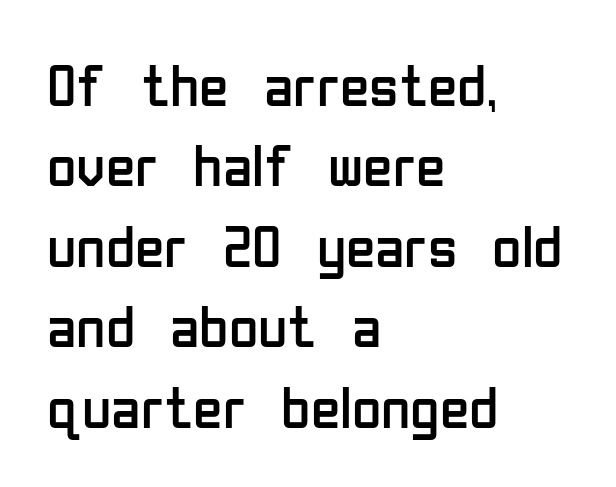
The image shows 60 px regular-weight, condensed sans-serif type, upright; set left-aligned, normal line spacing (1.34x), normal letter spacing, not underlined; low stroke contrast and a medium x-height.
